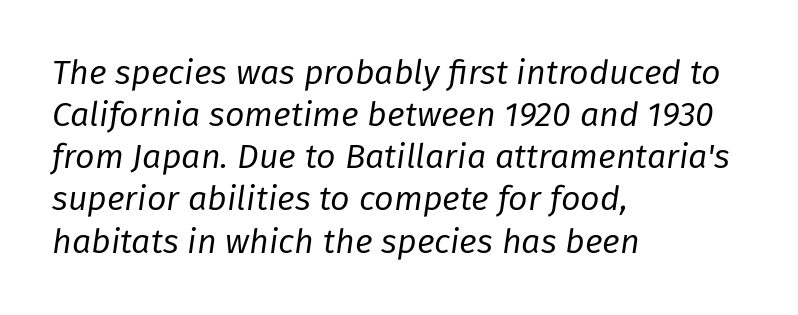
{"italic": "yes", "lean": "right", "slant_degrees": 8, "bold": "no", "weight": "regular", "width": "normal", "stroke_contrast": "low", "x_height": "medium", "monospaced": "no", "underline": "no", "align": "left", "line_spacing_ratio": 1.24, "letter_spacing": "normal", "letter_spacing_em": 0.0, "glyph_px": 34}
